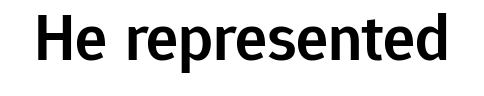
The image shows 67 px semibold sans-serif type, upright; set normal letter spacing, not underlined; low stroke contrast and a medium x-height.
